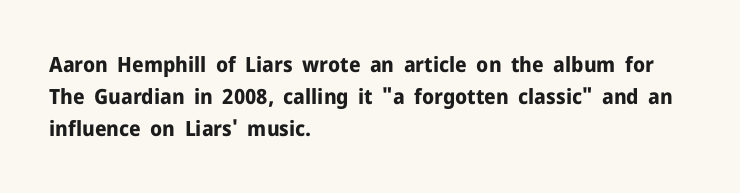
{"italic": "no", "bold": "yes", "underline": "no", "align": "left", "line_spacing": "normal", "line_spacing_ratio": 1.53, "letter_spacing": "normal", "letter_spacing_em": 0.0, "glyph_px": 21}
